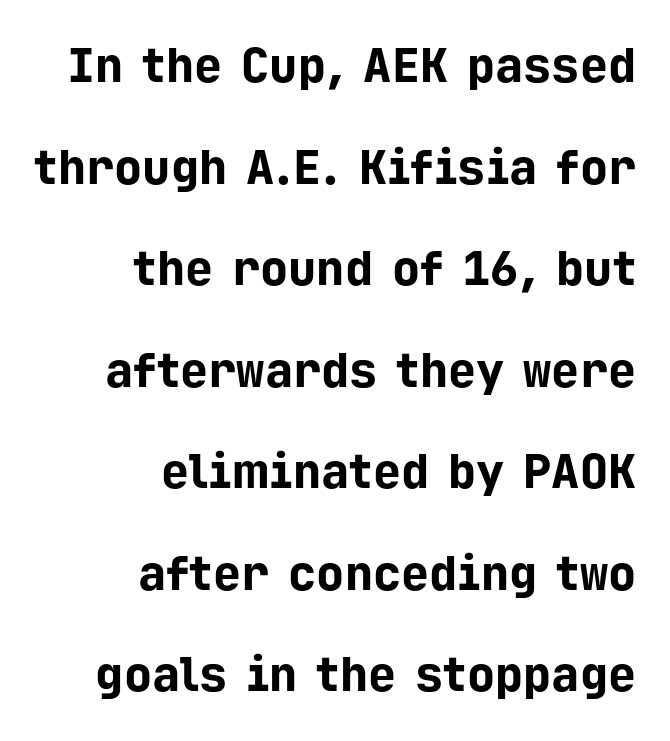
Q: Is the text bold? A: Yes.
Q: Is the text italic (slanted)? A: No, it is upright.
Q: Is the typeface a serif or a sans-serif typeface? A: Sans-serif.
Q: Is the text underlined? A: No.
Q: How is the paragraph aligned? A: Right-aligned.
Q: Is the spacing between letters normal or unusually wide? A: Normal.
Q: Is the spacing between lines tight, normal or loose? A: Loose.
Q: Width (condensed, normal, or wide)? A: Normal.
Q: Stroke contrast? A: Low.
Q: x-height? A: Medium.
Q: Monospaced? A: Yes.
